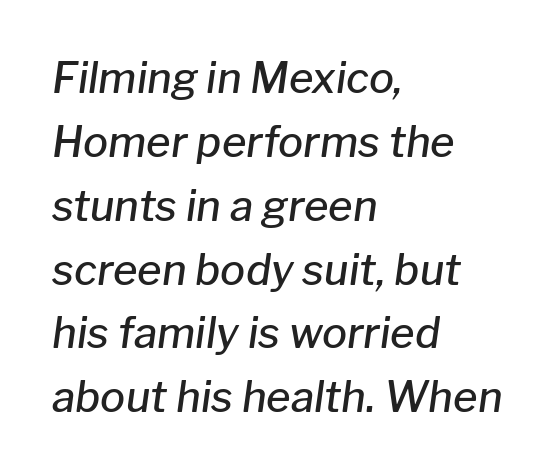
Q: Is the text bold? A: Semi-bold.
Q: Is the text italic (slanted)? A: Yes, it leans right by about 8 degrees.
Q: Is the text underlined? A: No.
Q: How is the paragraph aligned? A: Left-aligned.
Q: Is the spacing between letters normal or unusually wide? A: Normal.
Q: Is the spacing between lines tight, normal or loose? A: Normal.
Q: Width (condensed, normal, or wide)? A: Normal.
Q: Stroke contrast? A: Low.
Q: x-height? A: Medium.
Q: Monospaced? A: No.
